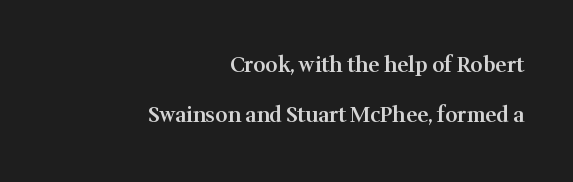
Q: Is the text bold? A: Semi-bold.
Q: Is the text italic (slanted)? A: No, it is upright.
Q: Is the text underlined? A: No.
Q: How is the paragraph aligned? A: Right-aligned.
Q: Is the spacing between letters normal or unusually wide? A: Normal.
Q: Is the spacing between lines tight, normal or loose? A: Loose.
